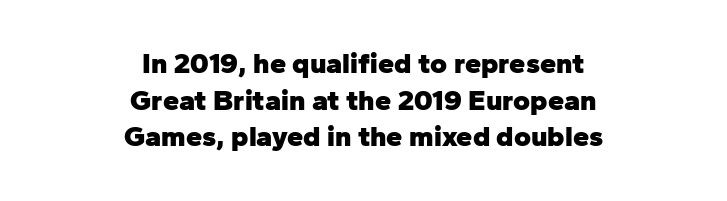
The image shows 29 px heavy sans-serif type, upright; set centered, normal line spacing (1.26x), normal letter spacing, not underlined; low stroke contrast and a medium x-height.
